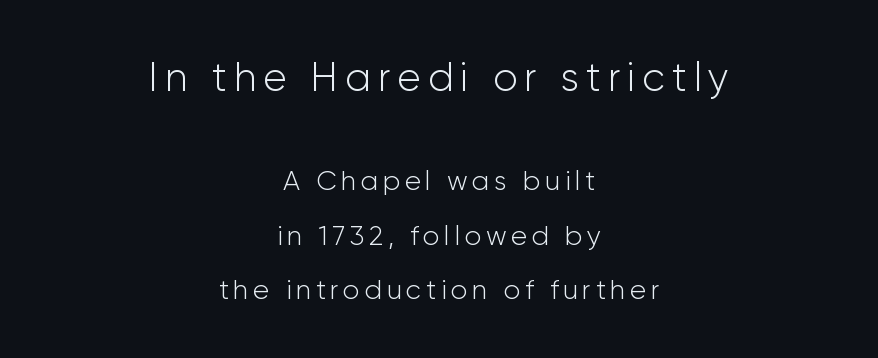
The image shows 40 px light sans-serif type, upright; set centered, loose line spacing (2.01x), not underlined; the first (top) block is 1.48x larger; low stroke contrast and a medium x-height.
